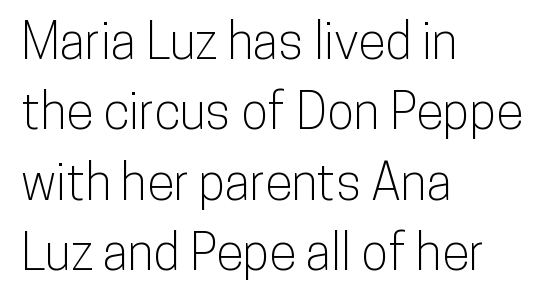
Are there feet on the stems? There aren't — it's a sans. Any mark beneath the type? The region is blank. Do the characters align in a grid? No, the font is proportional. Inter-character spacing is left at the font's built-in metrics. This is roman type, the default non-slanted kind.
